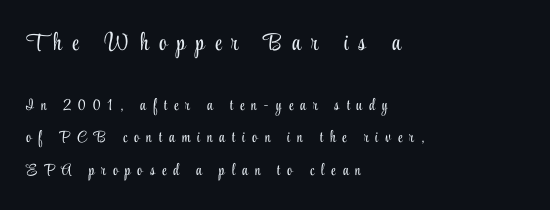
The image shows 24 px text type; set left-aligned, loose line spacing (2.03x), unusually wide letter spacing (+0.44 em), not underlined; the first (top) block is 1.5x larger.
